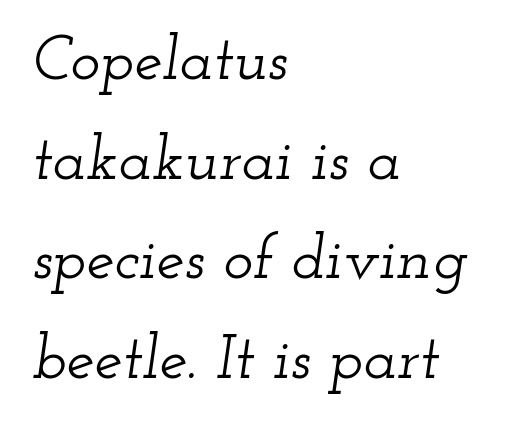
The image shows 63 px wide serif type, italic (leaning right); set left-aligned, normal line spacing (1.58x), normal letter spacing, not underlined; low stroke contrast and a small x-height.
